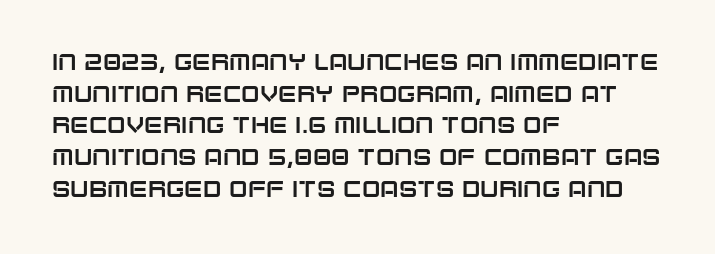
Q: Is the text italic (slanted)? A: No, it is upright.
Q: Is the text underlined? A: No.
Q: How is the paragraph aligned? A: Left-aligned.
Q: Is the spacing between letters normal or unusually wide? A: Normal.
Q: Is the spacing between lines tight, normal or loose? A: Normal.
